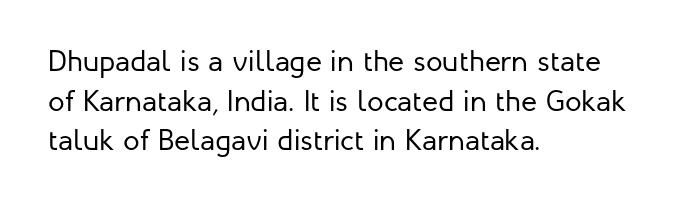
Each letter keeps its own natural width here, so spacing adapts to shape. Line beginnings align vertically; line endings do not. The characters display no serif detailing; their extremities are plain. The designer left line spacing at the default. Honestly, there is no underline to notice here at all.
